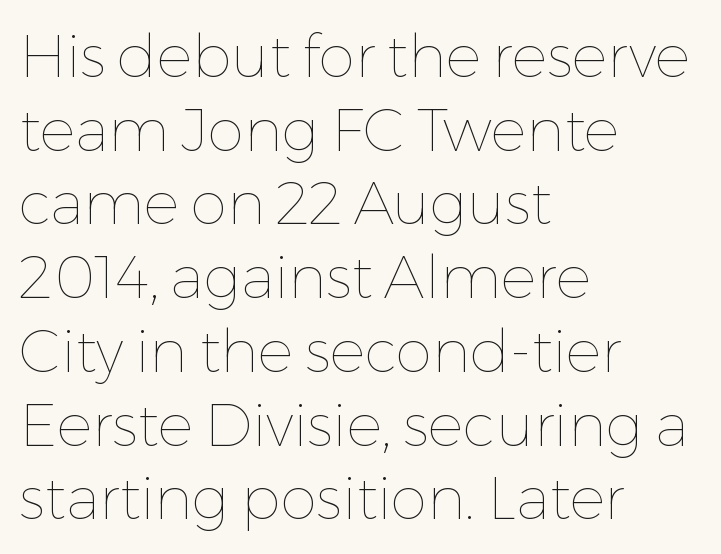
{"italic": "no", "bold": "no", "weight": "thin", "width": "normal", "stroke_contrast": "low", "x_height": "medium", "monospaced": "no", "underline": "no", "align": "left", "line_spacing": "normal", "line_spacing_ratio": 1.25, "letter_spacing": "normal", "letter_spacing_em": 0.0, "glyph_px": 59}
